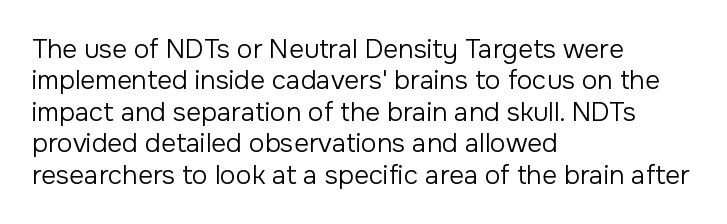
{"italic": "no", "bold": "no", "underline": "no", "align": "left", "line_spacing_ratio": 1.21, "letter_spacing": "normal", "letter_spacing_em": 0.0, "glyph_px": 26}
